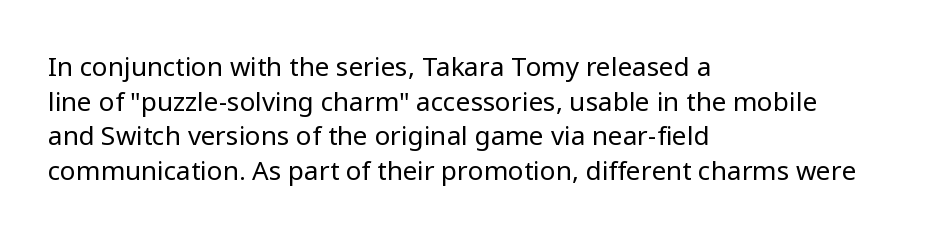
The image shows 26 px text type, upright; set left-aligned, normal line spacing (1.33x), normal letter spacing, not underlined.
